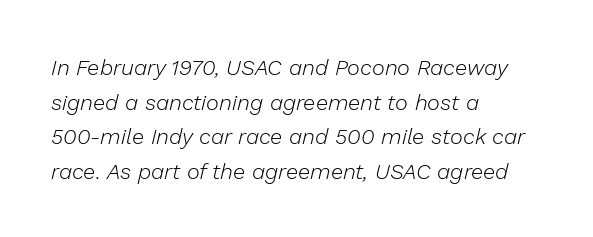
The image shows 22 px text type, italic (leaning right); set left-aligned, normal line spacing (1.57x), normal letter spacing, not underlined.
